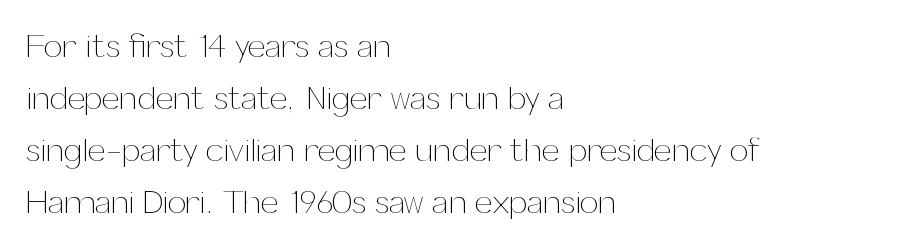
{"italic": "no", "bold": "no", "weight": "thin", "width": "normal", "stroke_contrast": "medium", "x_height": "medium", "monospaced": "no", "underline": "no", "align": "left", "line_spacing": "normal", "line_spacing_ratio": 1.58, "letter_spacing": "normal", "letter_spacing_em": 0.0, "glyph_px": 33}
